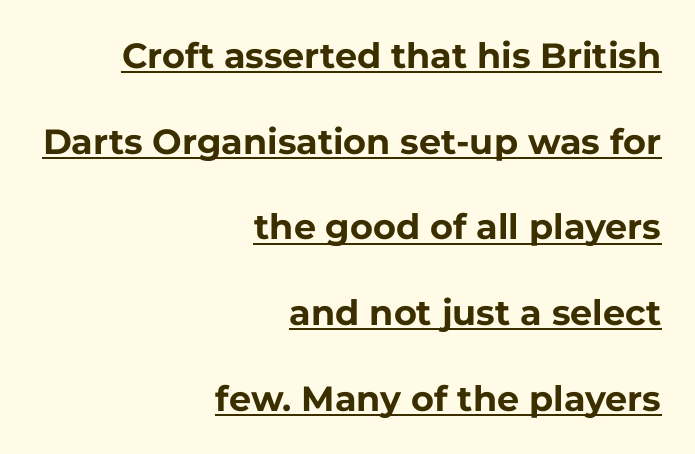
The image shows 35 px bold sans-serif type, upright; set right-aligned, loose line spacing (2.45x), normal letter spacing, underlined; low stroke contrast and a medium x-height.
